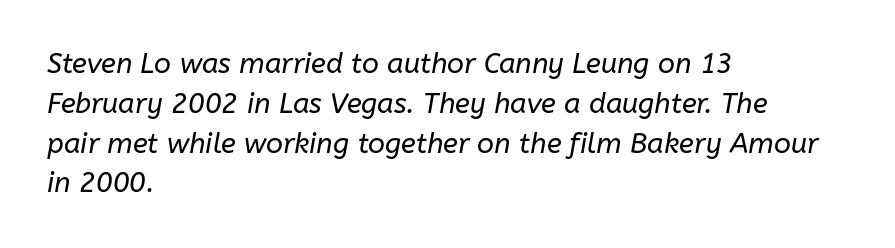
Unbolded letterforms with no extra heft. A clean baseline with only descenders dipping below it. Leading: standard. Typeset ragged right — the left edge is the straight one. Compared with ordinary roman type, these characters are visibly tilted. A typesetter would call this proportional, since set widths differ per character.
